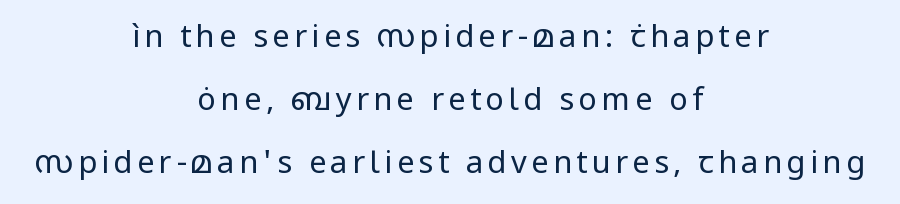
{"serif": "no", "italic": "no", "bold": "no", "weight": "regular", "width": "normal", "stroke_contrast": "low", "x_height": "medium", "monospaced": "no", "underline": "no", "align": "center", "line_spacing": "loose", "line_spacing_ratio": 2.03, "glyph_px": 31}
